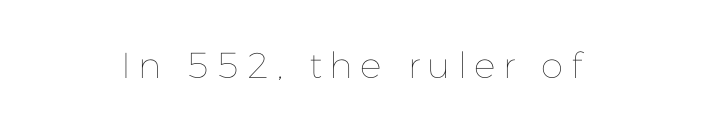
Q: Is the text bold? A: No.
Q: Is the text italic (slanted)? A: No, it is upright.
Q: Is the text underlined? A: No.
Q: How is the paragraph aligned? A: Centered.
Q: Is the spacing between letters normal or unusually wide? A: Unusually wide.
Q: Width (condensed, normal, or wide)? A: Normal.
Q: Stroke contrast? A: Low.
Q: x-height? A: Medium.
Q: Monospaced? A: No.
